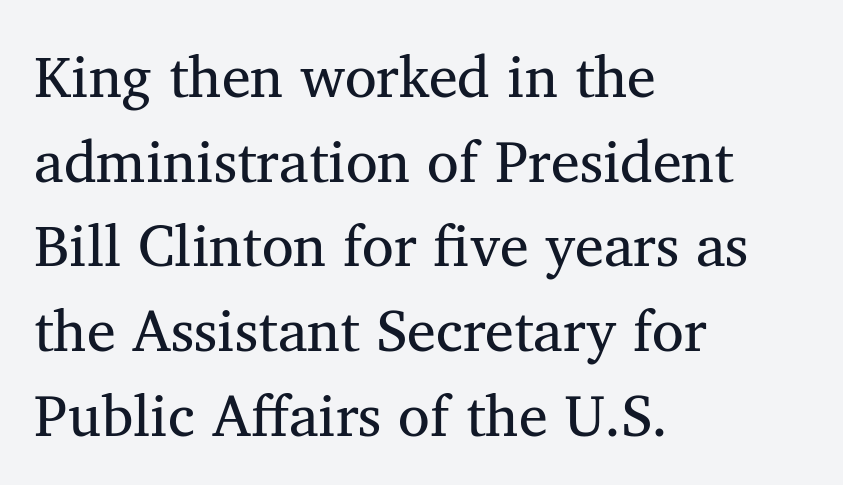
The image shows 58 px regular-weight serif type, upright; set left-aligned, normal line spacing (1.46x), normal letter spacing, not underlined; medium stroke contrast and a medium x-height.
